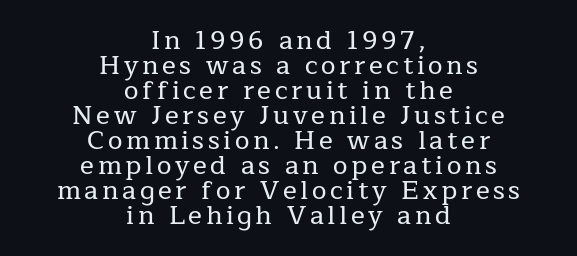
Q: Is the text italic (slanted)? A: No, it is upright.
Q: Is the text underlined? A: No.
Q: How is the paragraph aligned? A: Centered.
Q: Is the spacing between lines tight, normal or loose? A: Tight.
